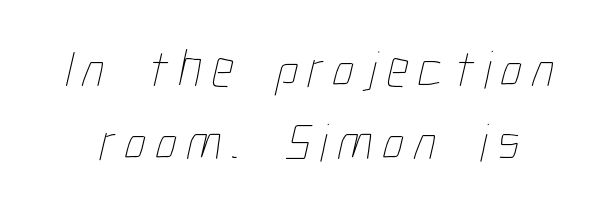
The image shows 54 px thin, condensed type; set normal line spacing (1.36x), not underlined; low stroke contrast and a medium x-height.
